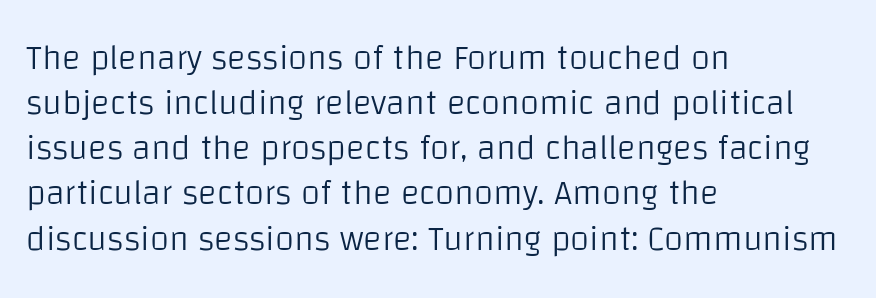
Every character sits straight up, as roman type does. Left-aligned paragraph, ragged on the right. The gap between lines stays unmarked. The strokes are not fattened; the text isn't bold. Think of a printed novel: that variable character pitch is what you see here.
